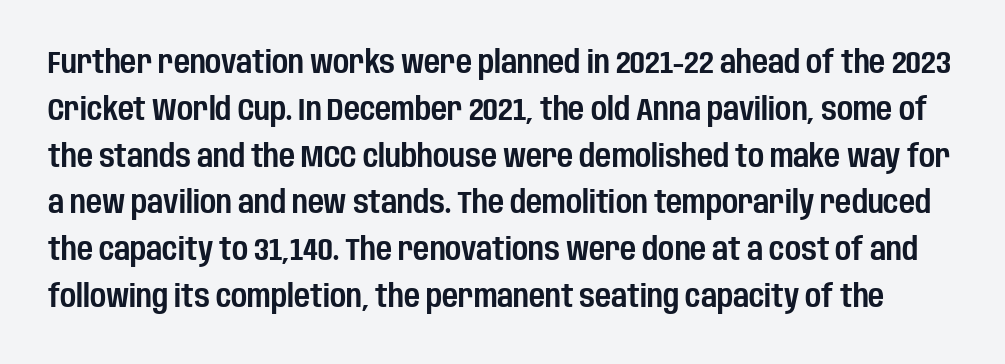
{"serif": "no", "italic": "no", "width": "condensed", "stroke_contrast": "low", "x_height": "large", "monospaced": "no", "underline": "no", "line_spacing": "normal", "line_spacing_ratio": 1.51, "letter_spacing": "normal", "letter_spacing_em": 0.0, "glyph_px": 31}
